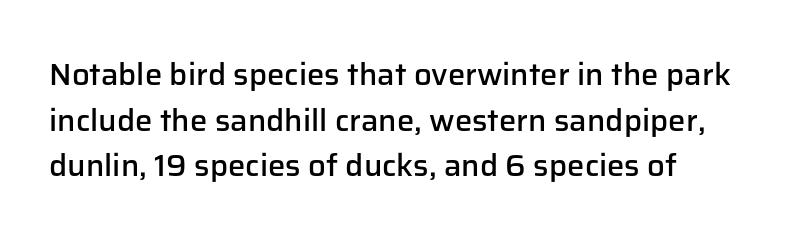
Q: Is the text bold? A: Semi-bold.
Q: Is the text italic (slanted)? A: No, it is upright.
Q: Is the typeface a serif or a sans-serif typeface? A: Sans-serif.
Q: Is the text underlined? A: No.
Q: How is the paragraph aligned? A: Left-aligned.
Q: Is the spacing between letters normal or unusually wide? A: Normal.
Q: Is the spacing between lines tight, normal or loose? A: Normal.
Q: Width (condensed, normal, or wide)? A: Normal.
Q: Stroke contrast? A: Low.
Q: x-height? A: Medium.
Q: Monospaced? A: No.
